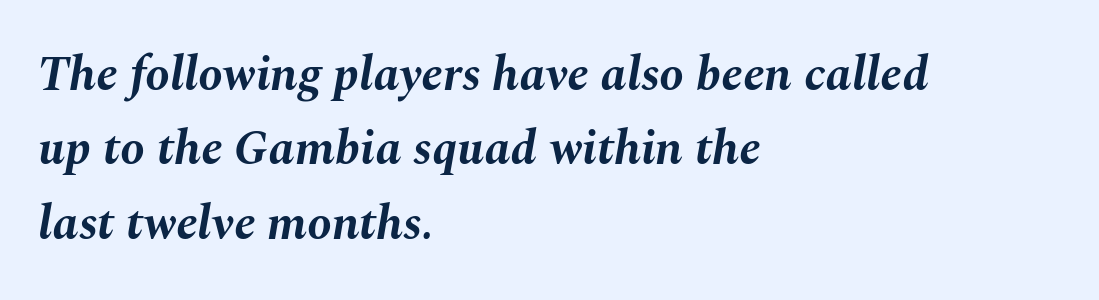
{"italic": "yes", "lean": "right", "slant_degrees": 10, "bold": "yes", "weight": "bold", "width": "normal", "stroke_contrast": "medium", "x_height": "medium", "monospaced": "no", "underline": "no", "align": "left", "line_spacing": "normal", "line_spacing_ratio": 1.52, "letter_spacing": "normal", "letter_spacing_em": 0.0, "glyph_px": 49}
